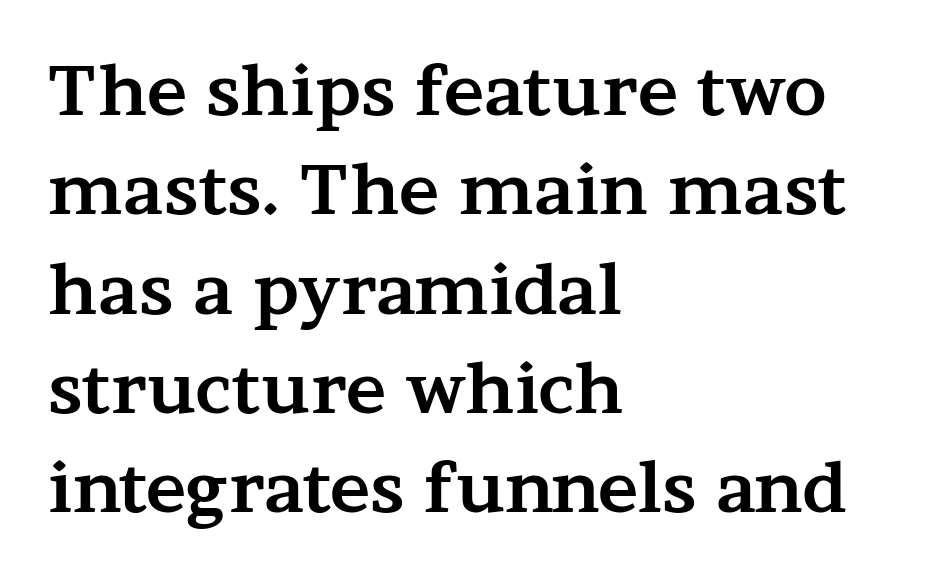
{"serif": "yes", "italic": "no", "bold": "yes", "weight": "bold", "width": "wide", "stroke_contrast": "medium", "x_height": "medium", "monospaced": "no", "underline": "no", "align": "left", "line_spacing": "normal", "line_spacing_ratio": 1.46, "letter_spacing": "normal", "letter_spacing_em": 0.0, "glyph_px": 68}
